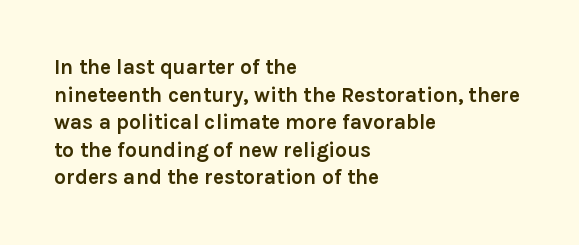
{"italic": "no", "bold": "yes", "underline": "no", "align": "left", "line_spacing": "normal", "line_spacing_ratio": 1.31, "letter_spacing": "normal", "letter_spacing_em": 0.0, "glyph_px": 21}
